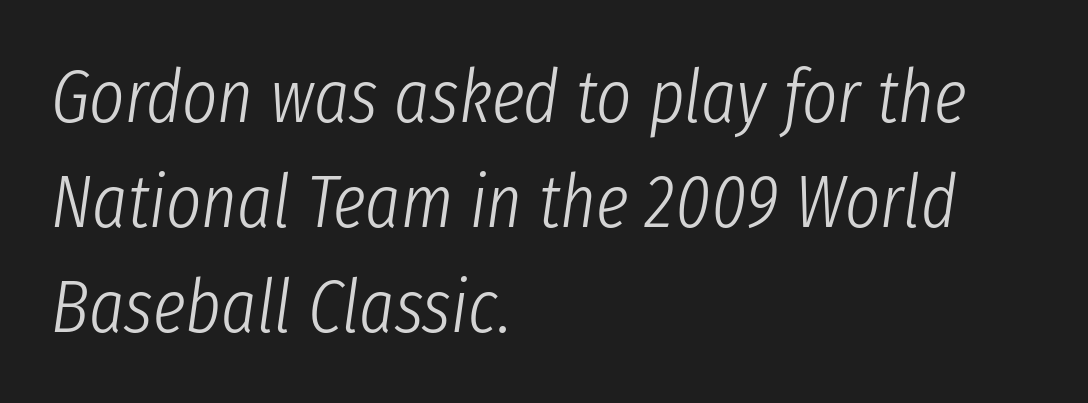
Q: Is the text bold? A: No.
Q: Is the text italic (slanted)? A: Yes, it leans right by about 8 degrees.
Q: Is the text underlined? A: No.
Q: How is the paragraph aligned? A: Left-aligned.
Q: Is the spacing between letters normal or unusually wide? A: Normal.
Q: Is the spacing between lines tight, normal or loose? A: Normal.
Q: Width (condensed, normal, or wide)? A: Condensed.
Q: Stroke contrast? A: Low.
Q: x-height? A: Medium.
Q: Monospaced? A: No.
